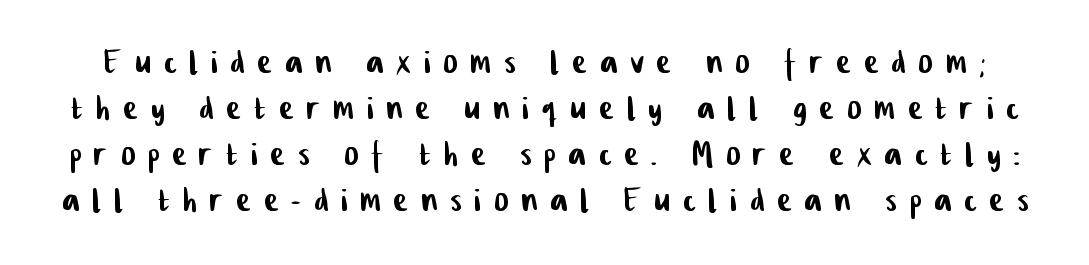
{"serif": "no", "width": "condensed", "stroke_contrast": "low", "x_height": "medium", "monospaced": "no", "underline": "no", "line_spacing": "tight", "line_spacing_ratio": 1.07, "letter_spacing": "wide", "letter_spacing_em": 0.31, "glyph_px": 43}
